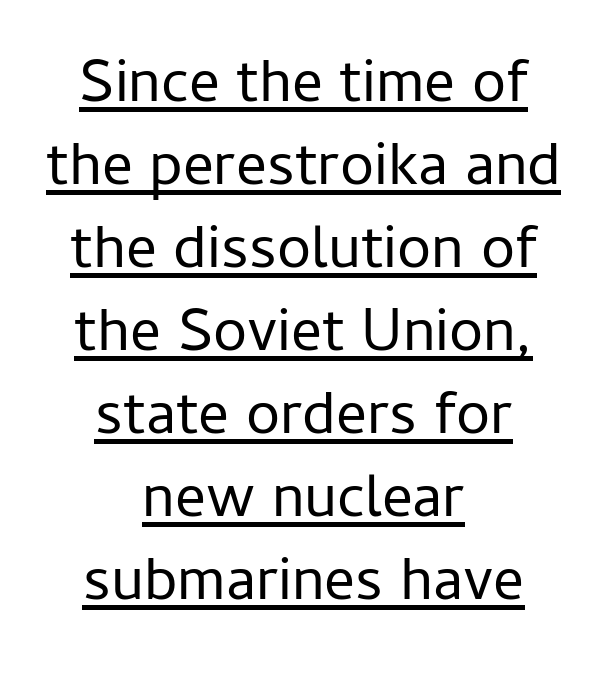
The image shows 61 px regular-weight sans-serif type, upright; set centered, normal line spacing (1.36x), normal letter spacing, underlined; low stroke contrast and a medium x-height.
